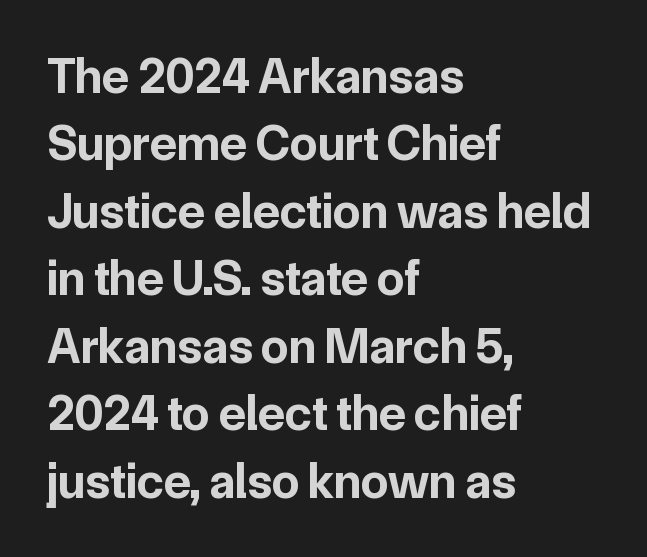
The passage shown is emphatically bold. Spacing between characters is what you'd get straight out of the box. The rendering uses a moderate line-height, typical for paragraphs. Which margin do the lines hug? The left one — the right edge is uneven. Quick note: not italic, upright.
